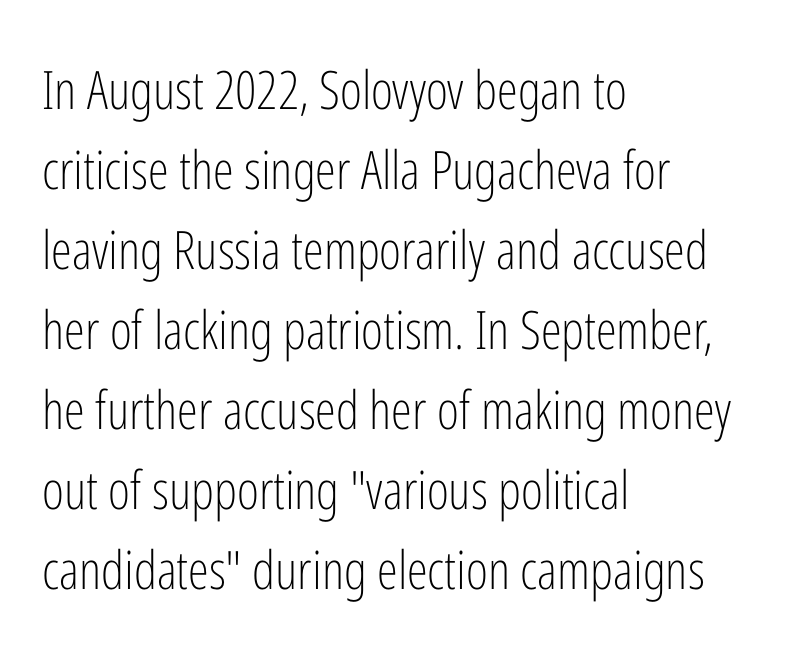
Q: Is the text bold? A: No.
Q: Is the text italic (slanted)? A: No, it is upright.
Q: Is the typeface a serif or a sans-serif typeface? A: Sans-serif.
Q: Is the text underlined? A: No.
Q: How is the paragraph aligned? A: Left-aligned.
Q: Is the spacing between letters normal or unusually wide? A: Normal.
Q: Is the spacing between lines tight, normal or loose? A: Normal.
Q: Width (condensed, normal, or wide)? A: Condensed.
Q: Stroke contrast? A: Low.
Q: x-height? A: Medium.
Q: Monospaced? A: No.
